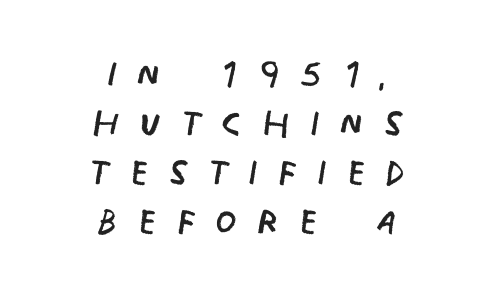
The image shows 49 px regular-weight, condensed sans-serif type; set centered, tight line spacing (1.0x), unusually wide letter spacing (+0.4 em), not underlined; low stroke contrast and a large x-height.
